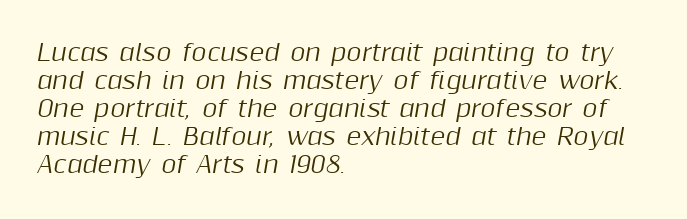
Q: Is the text italic (slanted)? A: Yes, it leans right by about 10 degrees.
Q: Is the text underlined? A: No.
Q: How is the paragraph aligned? A: Left-aligned.
Q: Is the spacing between letters normal or unusually wide? A: Normal.
